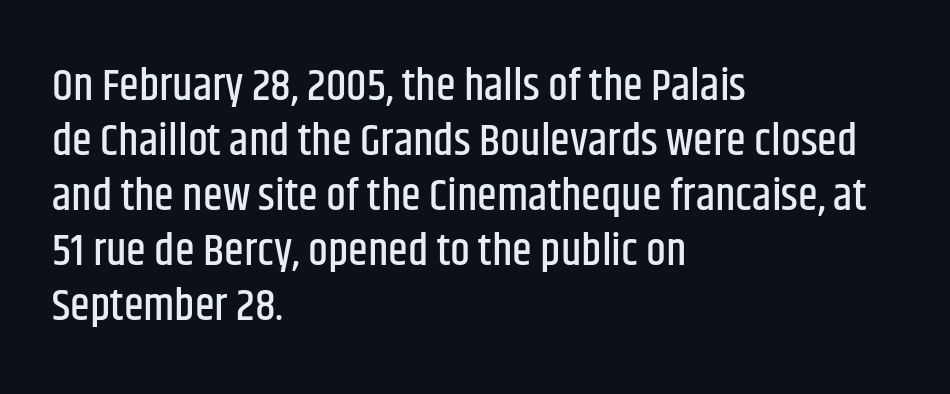
{"serif": "no", "italic": "no", "width": "condensed", "stroke_contrast": "low", "x_height": "large", "monospaced": "no", "underline": "no", "align": "left", "line_spacing_ratio": 1.22, "letter_spacing": "normal", "letter_spacing_em": 0.0, "glyph_px": 45}
